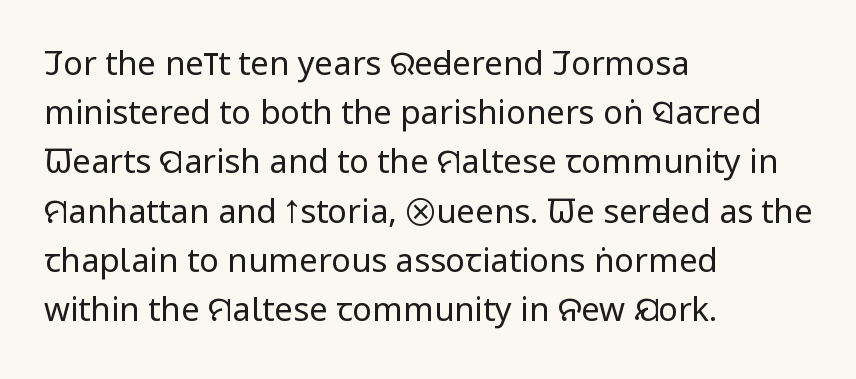
The image shows 33 px regular-weight, condensed sans-serif type, upright; set left-aligned, normal line spacing (1.49x), normal letter spacing, not underlined; low stroke contrast and a large x-height.
